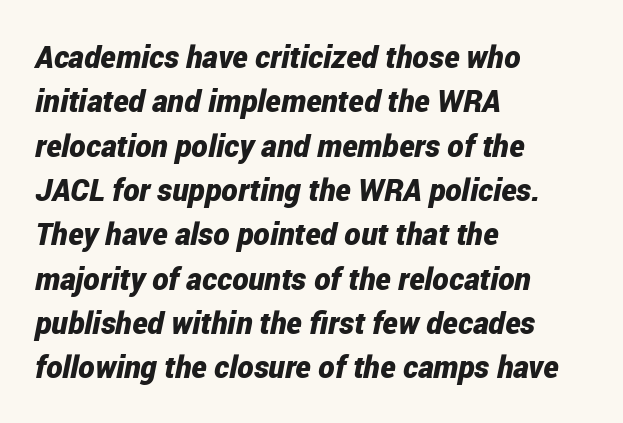
Q: Is the text bold? A: Yes.
Q: Is the text italic (slanted)? A: Yes, it leans right by about 12 degrees.
Q: Is the text underlined? A: No.
Q: How is the paragraph aligned? A: Left-aligned.
Q: Is the spacing between letters normal or unusually wide? A: Normal.
Q: Is the spacing between lines tight, normal or loose? A: Normal.
Q: Width (condensed, normal, or wide)? A: Condensed.
Q: Stroke contrast? A: Low.
Q: x-height? A: Medium.
Q: Monospaced? A: No.
